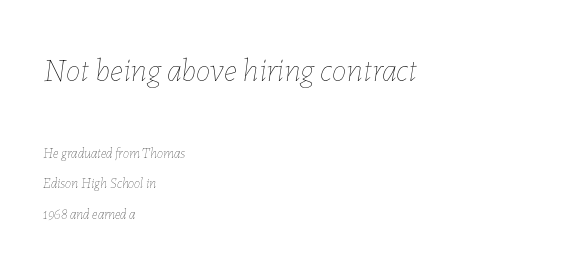
{"italic": "yes", "lean": "right", "slant_degrees": 7, "bold": "no", "weight": "thin", "width": "normal", "stroke_contrast": "low", "x_height": "medium", "monospaced": "no", "underline": "no", "align": "left", "line_spacing": "loose", "line_spacing_ratio": 2.17, "letter_spacing": "normal", "letter_spacing_em": 0.0, "larger_block": "first", "size_ratio": 2.36, "glyph_px": 33}
